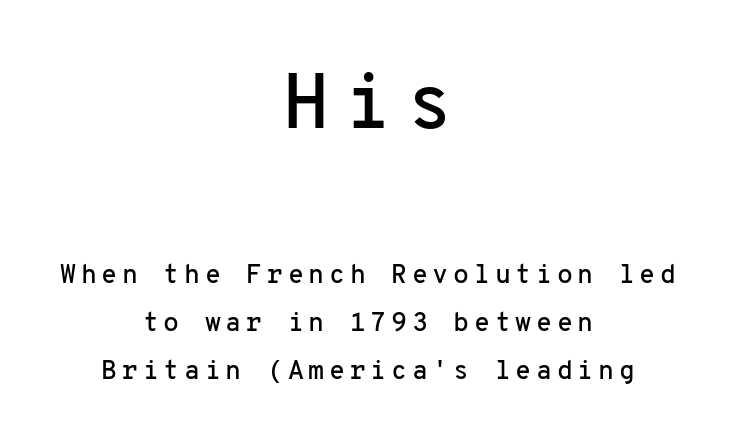
The image shows 78 px sans-serif type, upright, monospaced; set centered, line spacing 1.84x, not underlined; the first (top) block is 3.0x larger; low stroke contrast and a medium x-height.
